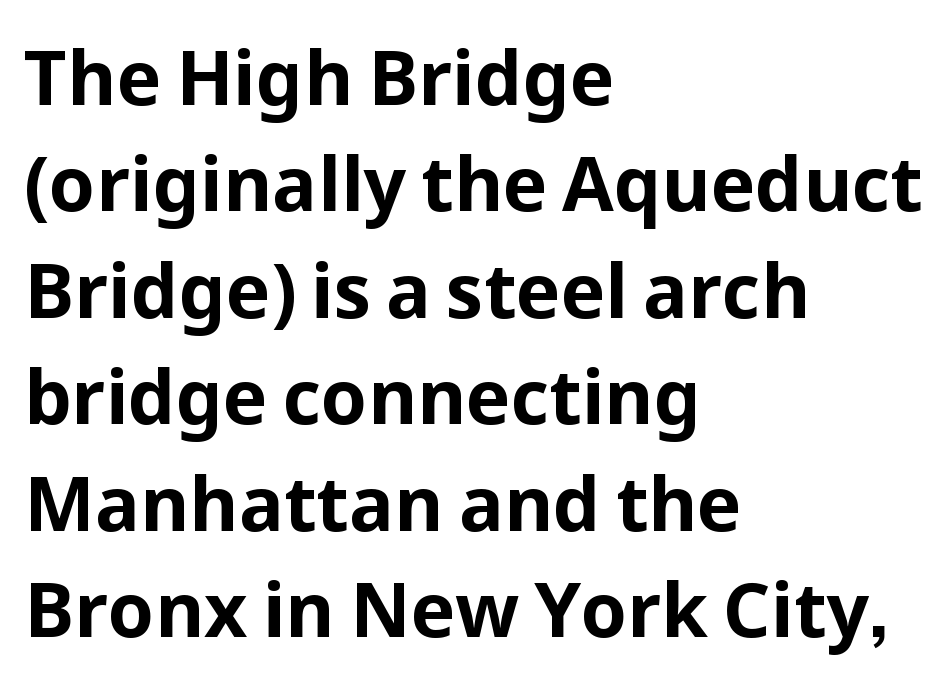
The image shows 75 px bold sans-serif type, upright; set left-aligned, normal line spacing (1.42x), normal letter spacing, not underlined; low stroke contrast and a medium x-height.
